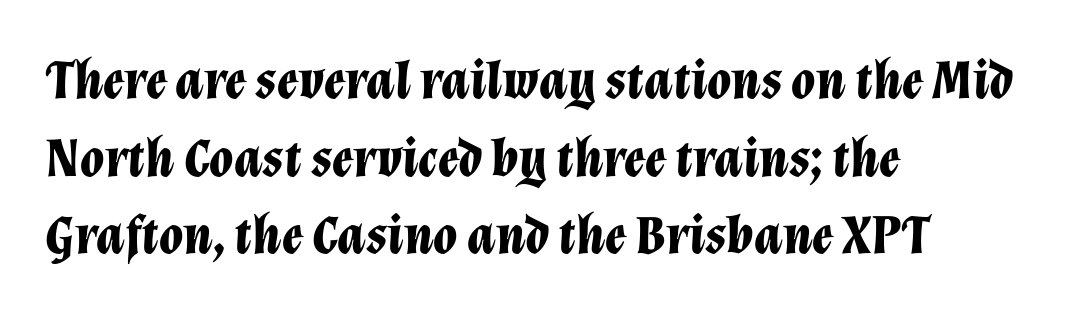
The image shows 55 px bold type, italic (leaning right); set left-aligned, normal line spacing (1.41x), normal letter spacing, not underlined; low stroke contrast and a medium x-height.
